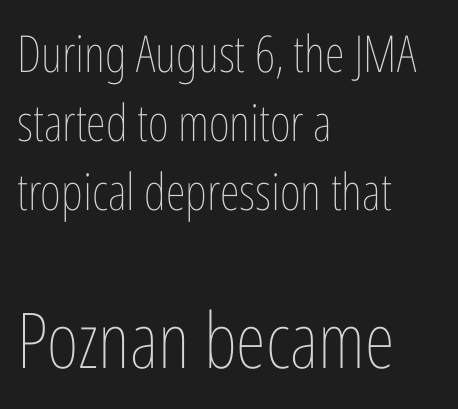
{"italic": "no", "bold": "no", "weight": "thin", "width": "condensed", "stroke_contrast": "low", "x_height": "medium", "monospaced": "no", "underline": "no", "align": "left", "line_spacing": "normal", "line_spacing_ratio": 1.35, "letter_spacing": "normal", "letter_spacing_em": 0.0, "larger_block": "second", "size_ratio": 1.51, "glyph_px": 77}
